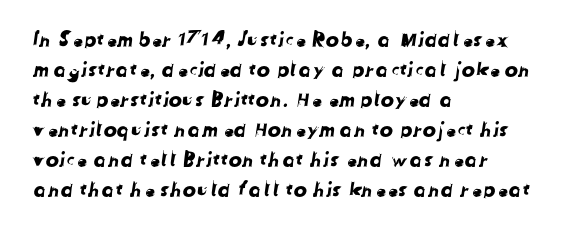
Q: Is the text underlined? A: No.
Q: How is the paragraph aligned? A: Left-aligned.
Q: Is the spacing between letters normal or unusually wide? A: Normal.
Q: Is the spacing between lines tight, normal or loose? A: Normal.
